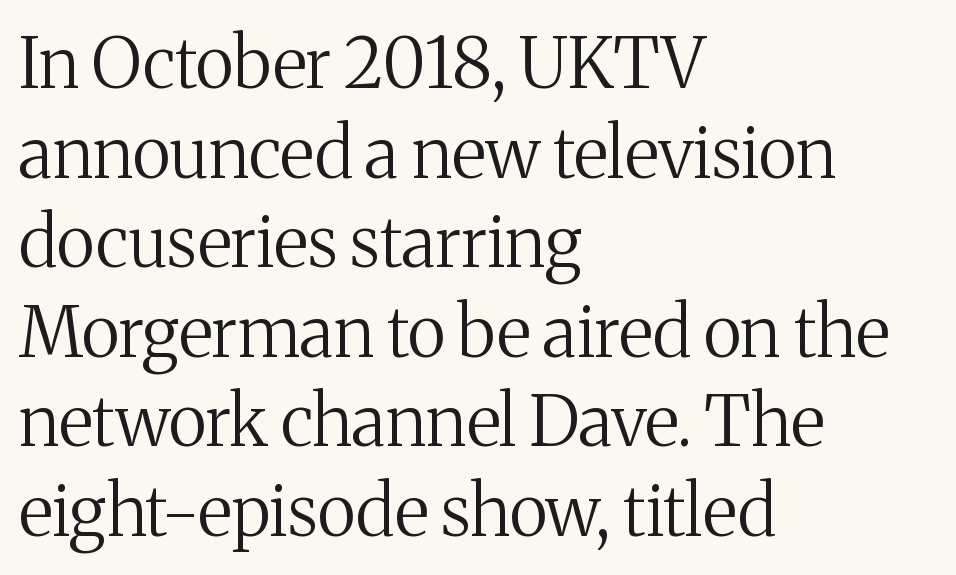
{"serif": "yes", "italic": "no", "bold": "no", "weight": "regular", "width": "normal", "stroke_contrast": "medium", "x_height": "medium", "monospaced": "no", "underline": "no", "align": "left", "line_spacing": "normal", "line_spacing_ratio": 1.28, "letter_spacing": "normal", "letter_spacing_em": 0.0, "glyph_px": 70}
